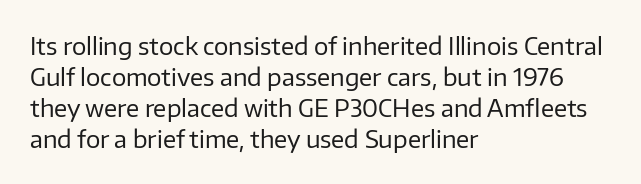
The image shows 24 px text type, upright; set left-aligned, normal line spacing (1.29x), normal letter spacing, not underlined.
